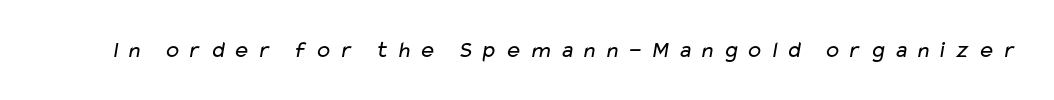
{"bold": "no", "underline": "no", "letter_spacing": "wide", "letter_spacing_em": 0.31, "glyph_px": 23}
